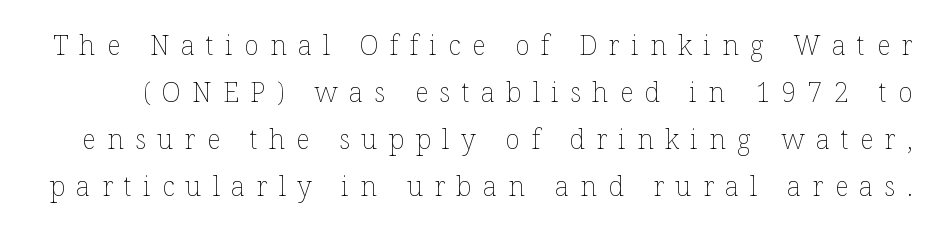
Q: Is the text bold? A: No.
Q: Is the text italic (slanted)? A: No, it is upright.
Q: Is the text underlined? A: No.
Q: Is the spacing between letters normal or unusually wide? A: Unusually wide.
